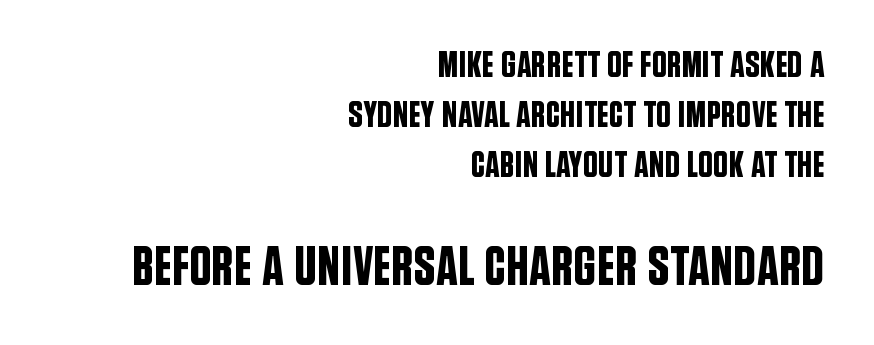
This sample has the flowing, uneven cadence of proportional lettering. I'd call this a sans setting — the letters go barefoot. If you measured baseline to baseline, you'd find a middling distance. The specimen omits any rule beneath the text block's lines. In terms of letterspacing, this is plain default setting.
